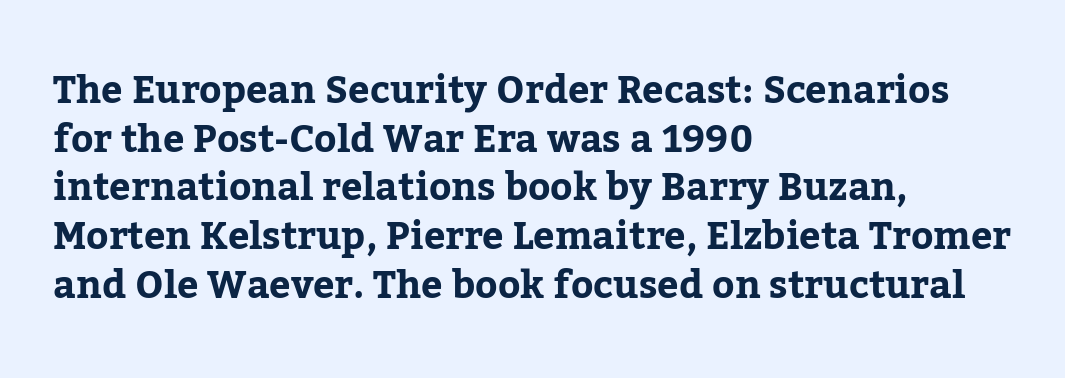
{"serif": "yes", "italic": "no", "bold": "yes", "weight": "bold", "width": "normal", "stroke_contrast": "low", "x_height": "medium", "monospaced": "no", "underline": "no", "align": "left", "line_spacing": "normal", "line_spacing_ratio": 1.28, "letter_spacing": "normal", "letter_spacing_em": 0.0, "glyph_px": 38}
